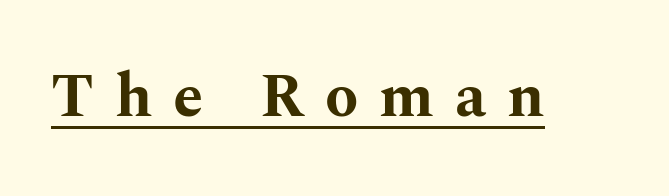
What kind of face is this? One with serifs. Notice how a bar underscores the lettering throughout. Observe the wide spacing: letters keep a clear distance from each other. Is there any slant? The stems are plumb.
